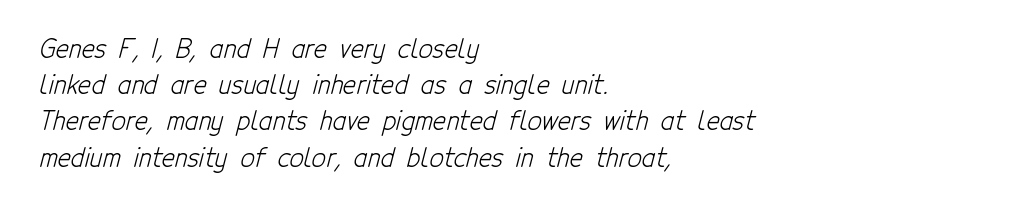
{"bold": "no", "underline": "no", "align": "left", "line_spacing": "normal", "line_spacing_ratio": 1.45, "letter_spacing": "normal", "letter_spacing_em": 0.0, "glyph_px": 25}
